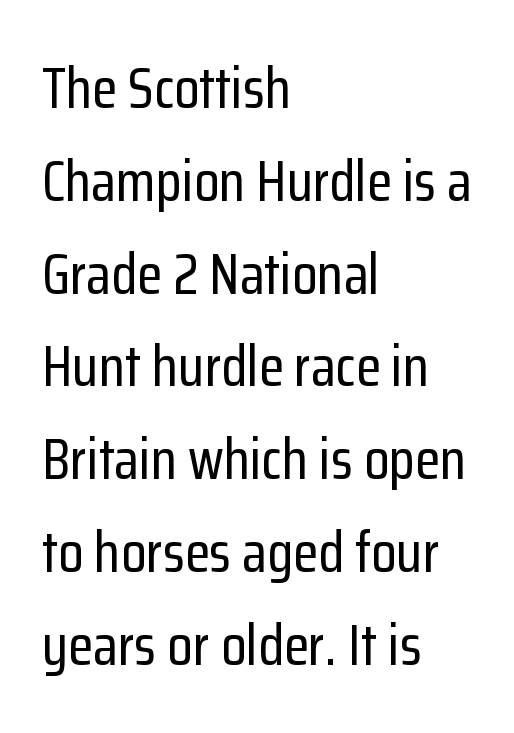
The image shows 58 px condensed sans-serif type, upright; set left-aligned, normal line spacing (1.6x), normal letter spacing, not underlined; low stroke contrast and a medium x-height.
